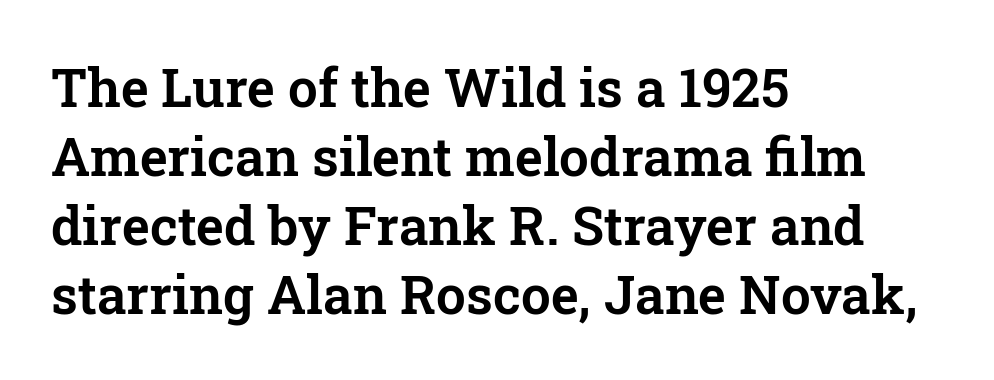
The image shows 53 px serif type, upright; set left-aligned, normal line spacing (1.3x), normal letter spacing, not underlined; low stroke contrast and a medium x-height.
